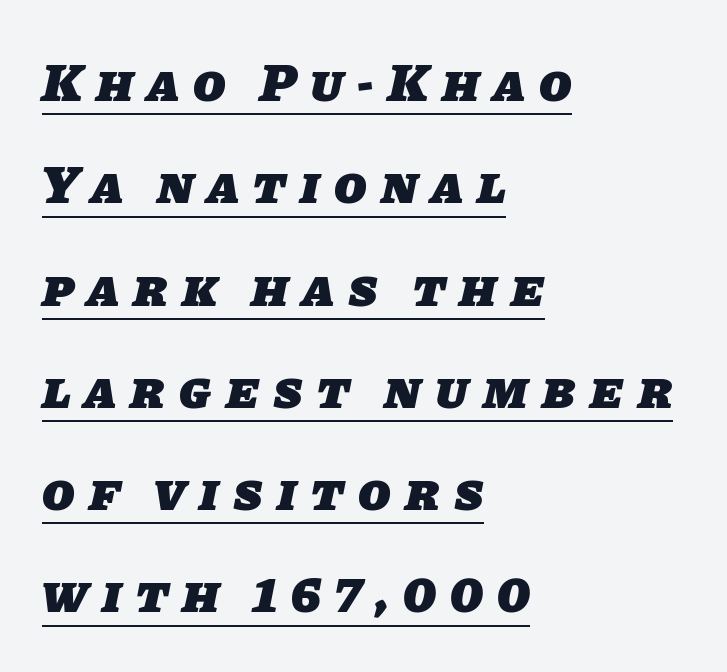
Q: Is the text bold? A: Yes.
Q: Is the typeface a serif or a sans-serif typeface? A: Serif.
Q: Is the text underlined? A: Yes.
Q: How is the paragraph aligned? A: Left-aligned.
Q: Is the spacing between letters normal or unusually wide? A: Unusually wide.
Q: Is the spacing between lines tight, normal or loose? A: Loose.
Q: Width (condensed, normal, or wide)? A: Normal.
Q: Stroke contrast? A: Low.
Q: x-height? A: Large.
Q: Monospaced? A: No.
